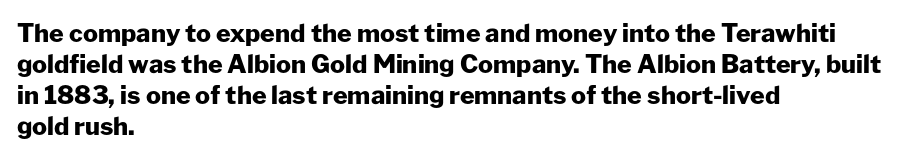
Q: Is the text bold? A: Yes.
Q: Is the text italic (slanted)? A: No, it is upright.
Q: Is the text underlined? A: No.
Q: How is the paragraph aligned? A: Left-aligned.
Q: Is the spacing between letters normal or unusually wide? A: Normal.
